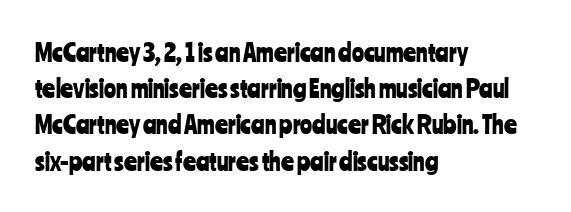
The image shows 25 px text type, upright; set left-aligned, normal line spacing (1.45x), normal letter spacing, not underlined.
